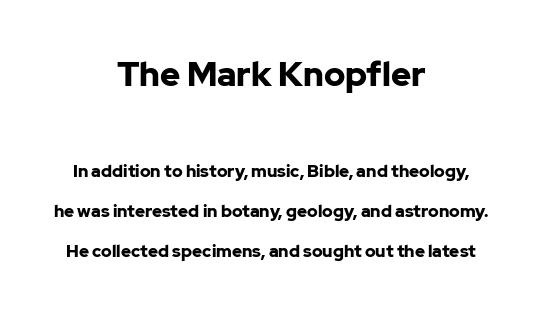
Q: Is the text bold? A: Yes.
Q: Is the text italic (slanted)? A: No, it is upright.
Q: Is the typeface a serif or a sans-serif typeface? A: Sans-serif.
Q: Is the text underlined? A: No.
Q: How is the paragraph aligned? A: Centered.
Q: Is the spacing between letters normal or unusually wide? A: Normal.
Q: Is the spacing between lines tight, normal or loose? A: Loose.
Q: Which block of text is set in a larger size, the first (top) or the second (bottom)? A: The first (top) one.
Q: Width (condensed, normal, or wide)? A: Normal.
Q: Stroke contrast? A: Low.
Q: x-height? A: Medium.
Q: Monospaced? A: No.
